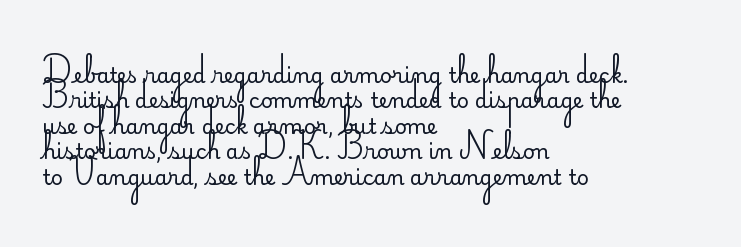
A bare baseline throughout the passage. Line beginnings align vertically; line endings do not. This sample uses plain, unmodified letter spacing. Posture: straight, roman, zero tilt. Is this a heavy cut? Hardly; it is regular or lighter.
